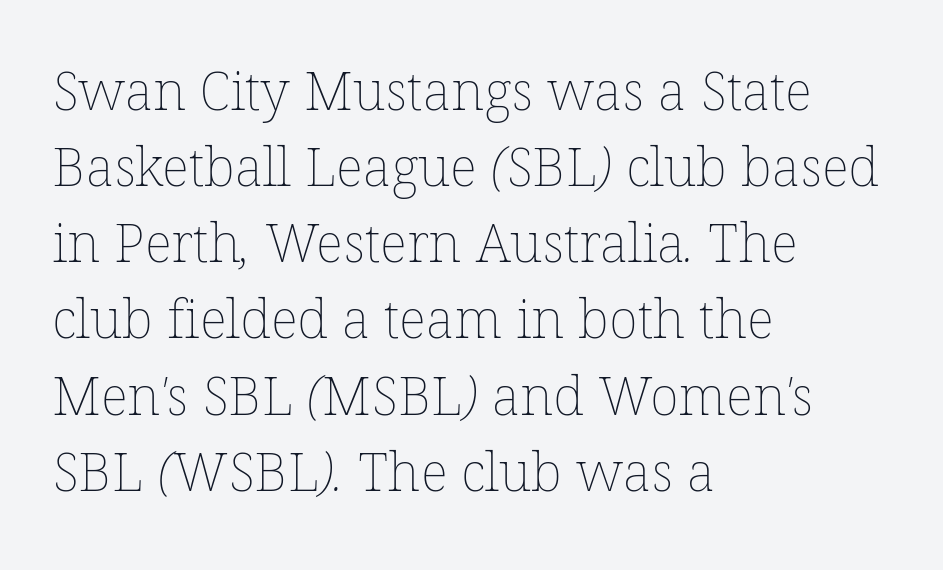
{"bold": "no", "weight": "thin", "width": "normal", "stroke_contrast": "low", "x_height": "medium", "monospaced": "no", "underline": "no", "align": "left", "line_spacing": "normal", "line_spacing_ratio": 1.41, "letter_spacing": "normal", "letter_spacing_em": 0.0, "glyph_px": 54}
